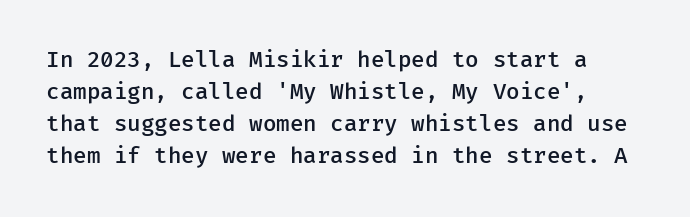
Regarding leading, the lines here are spaced in the standard way. Posture: straight, roman, zero tilt. The string is rendered with underlining switched off. A semibold gives these letters moderate extra thickness, short of bold. Honestly, the letter spacing is just normal — you wouldn't notice it.
